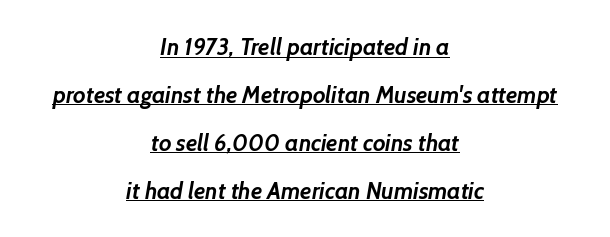
{"bold": "yes", "underline": "yes", "align": "center", "line_spacing": "loose", "line_spacing_ratio": 2.08, "letter_spacing": "normal", "letter_spacing_em": 0.0, "glyph_px": 23}
